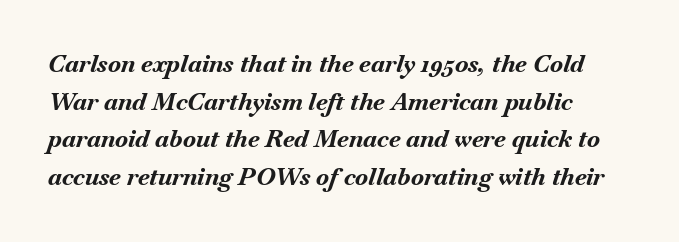
Q: Is the text bold? A: Yes.
Q: Is the text italic (slanted)? A: Yes, it leans right by about 18 degrees.
Q: Is the text underlined? A: No.
Q: How is the paragraph aligned? A: Left-aligned.
Q: Is the spacing between letters normal or unusually wide? A: Normal.
Q: Is the spacing between lines tight, normal or loose? A: Normal.
